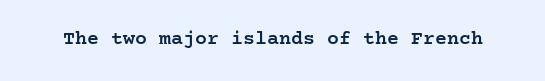
{"italic": "no", "bold": "semi", "underline": "no", "letter_spacing": "normal", "letter_spacing_em": 0.0, "glyph_px": 20}
